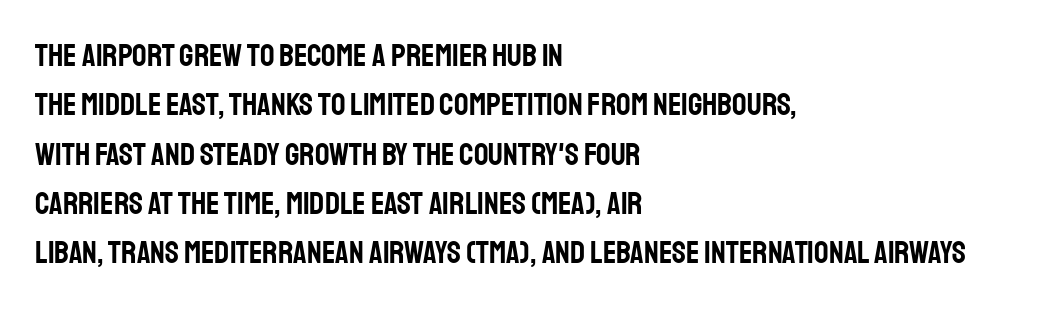
Q: Is the text italic (slanted)? A: No, it is upright.
Q: Is the typeface a serif or a sans-serif typeface? A: Sans-serif.
Q: Is the text underlined? A: No.
Q: How is the paragraph aligned? A: Left-aligned.
Q: Is the spacing between letters normal or unusually wide? A: Normal.
Q: Is the spacing between lines tight, normal or loose? A: Normal.
Q: Width (condensed, normal, or wide)? A: Condensed.
Q: Stroke contrast? A: Low.
Q: x-height? A: Large.
Q: Monospaced? A: No.
